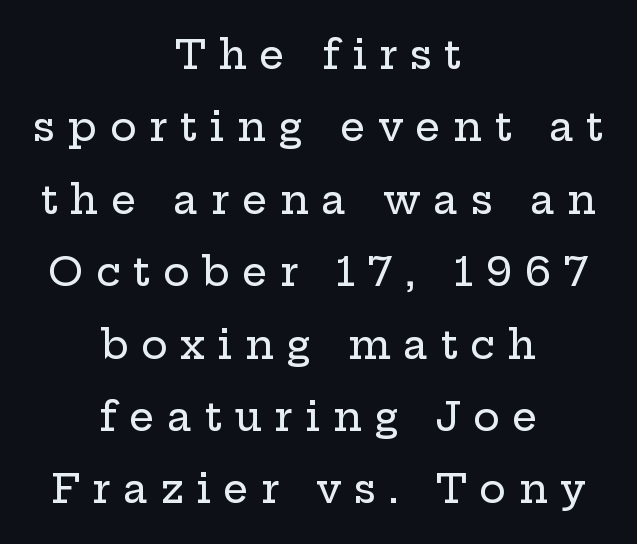
The image shows 40 px wide serif type, upright; set centered, line spacing 1.81x, unusually wide letter spacing (+0.31 em), not underlined; low stroke contrast and a medium x-height.
